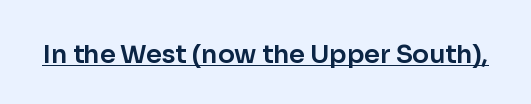
The image shows 25 px text type, upright; set normal letter spacing, underlined.
